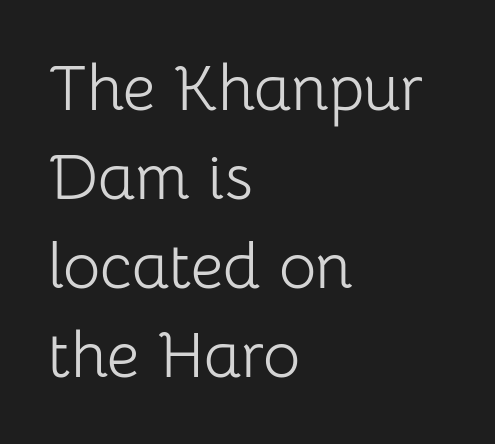
The letters carry no serifs — their stems end cleanly without finishing strokes. The strip under each line holds only bare page. Visually the block forms a straight wall on the left and a jagged coastline on the right. Heft: none added — not bold.
